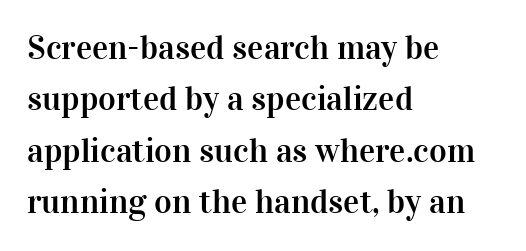
The image shows 34 px serif type, upright; set left-aligned, normal line spacing (1.51x), normal letter spacing, not underlined; high stroke contrast and a medium x-height.
